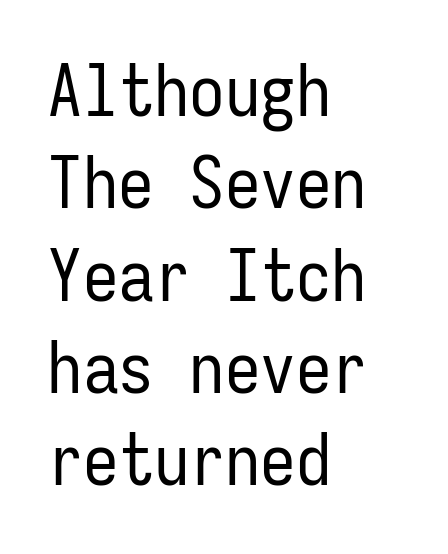
{"serif": "no", "italic": "no", "bold": "no", "weight": "regular", "width": "condensed", "stroke_contrast": "low", "x_height": "medium", "monospaced": "yes", "underline": "no", "align": "left", "line_spacing": "normal", "line_spacing_ratio": 1.3, "letter_spacing": "normal", "letter_spacing_em": 0.0, "glyph_px": 71}
